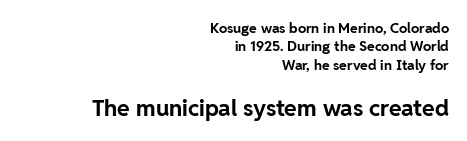
Rule under the text: the space is simply empty. Scale increases going downward across the two blocks. If you drew a ruler down the right edge, every line would touch it. Every stem runs plumb, perpendicular to the baseline.
